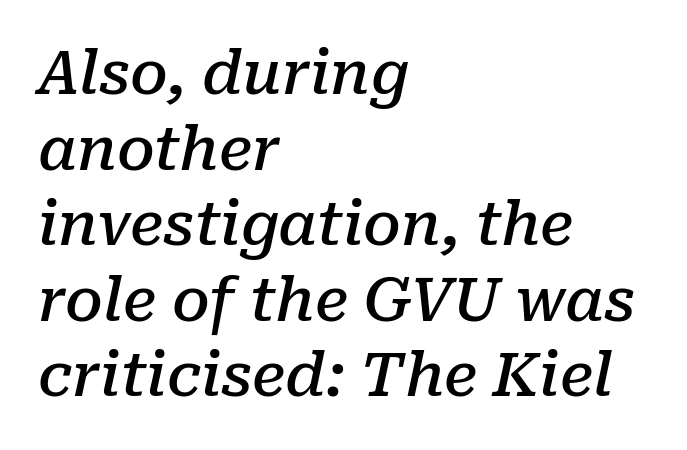
The image shows 60 px semibold serif type, italic (leaning right); set left-aligned, normal line spacing (1.26x), normal letter spacing, not underlined; low stroke contrast and a medium x-height.
